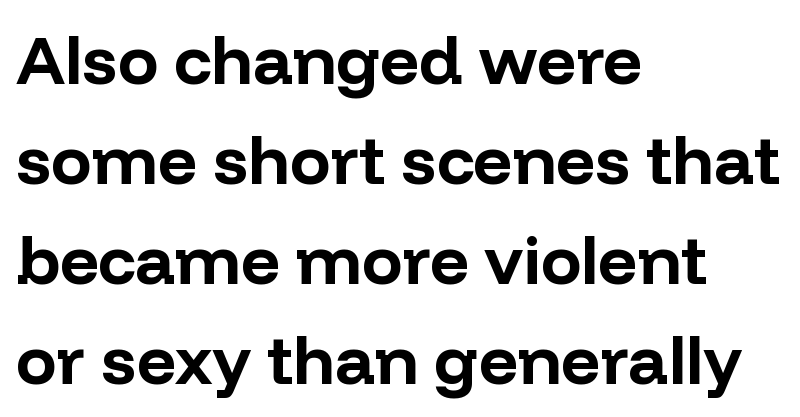
{"serif": "no", "italic": "no", "bold": "yes", "weight": "bold", "width": "normal", "stroke_contrast": "low", "x_height": "medium", "monospaced": "no", "underline": "no", "align": "left", "line_spacing": "normal", "line_spacing_ratio": 1.47, "letter_spacing": "normal", "letter_spacing_em": 0.0, "glyph_px": 68}
